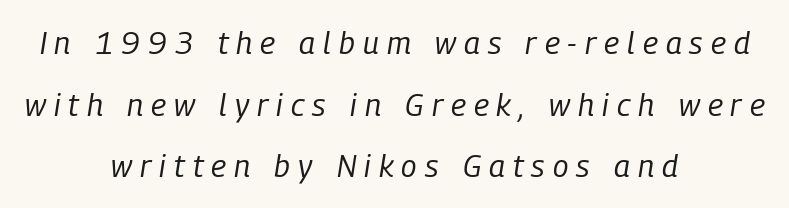
Q: Is the text bold? A: No.
Q: Is the text italic (slanted)? A: Yes, it leans right by about 9 degrees.
Q: Is the text underlined? A: No.
Q: How is the paragraph aligned? A: Centered.
Q: Is the spacing between letters normal or unusually wide? A: Unusually wide.
Q: Is the spacing between lines tight, normal or loose? A: Loose.
Q: Width (condensed, normal, or wide)? A: Condensed.
Q: Stroke contrast? A: Low.
Q: x-height? A: Medium.
Q: Monospaced? A: No.
